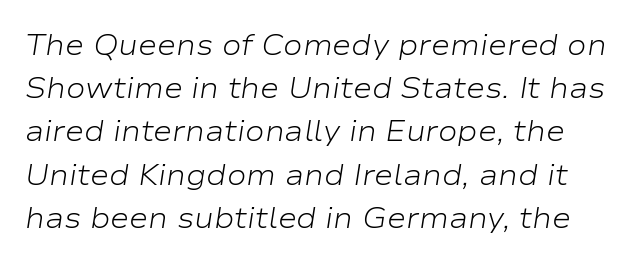
The image shows 29 px light, wide type, italic (leaning right); set normal line spacing (1.49x), normal letter spacing, not underlined; low stroke contrast and a medium x-height.
